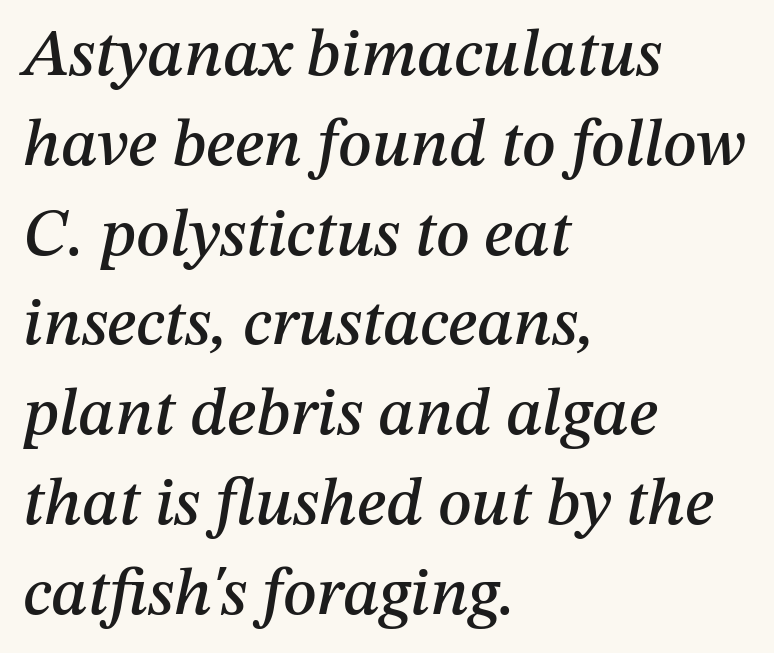
Q: Is the text italic (slanted)? A: Yes, it leans right by about 12 degrees.
Q: Is the text underlined? A: No.
Q: How is the paragraph aligned? A: Left-aligned.
Q: Is the spacing between letters normal or unusually wide? A: Normal.
Q: Is the spacing between lines tight, normal or loose? A: Normal.
Q: Width (condensed, normal, or wide)? A: Normal.
Q: Stroke contrast? A: Medium.
Q: x-height? A: Medium.
Q: Monospaced? A: No.
